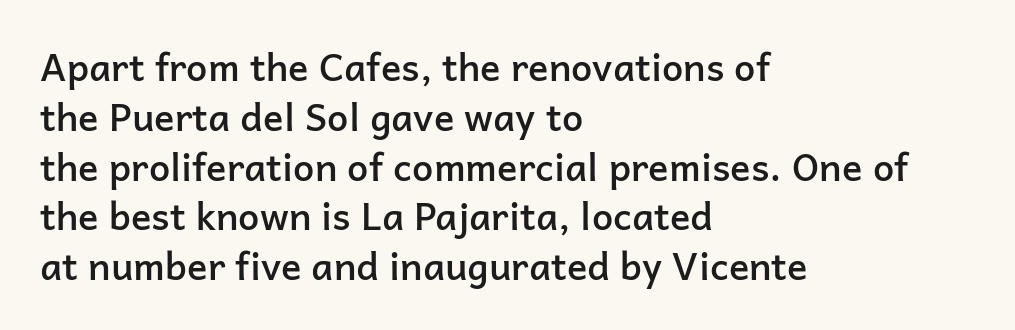
Q: Is the text bold? A: Semi-bold.
Q: Is the text italic (slanted)? A: No, it is upright.
Q: Is the typeface a serif or a sans-serif typeface? A: Sans-serif.
Q: Is the text underlined? A: No.
Q: How is the paragraph aligned? A: Left-aligned.
Q: Is the spacing between letters normal or unusually wide? A: Normal.
Q: Is the spacing between lines tight, normal or loose? A: Normal.
Q: Width (condensed, normal, or wide)? A: Normal.
Q: Stroke contrast? A: Low.
Q: x-height? A: Medium.
Q: Monospaced? A: No.
